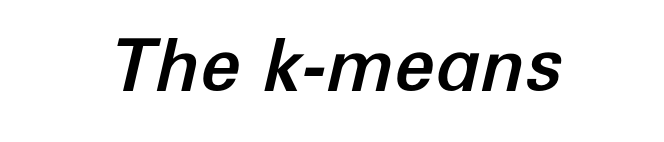
{"italic": "yes", "lean": "right", "slant_degrees": 12, "width": "normal", "stroke_contrast": "low", "x_height": "medium", "monospaced": "no", "underline": "no", "letter_spacing": "normal", "letter_spacing_em": 0.0, "glyph_px": 73}
